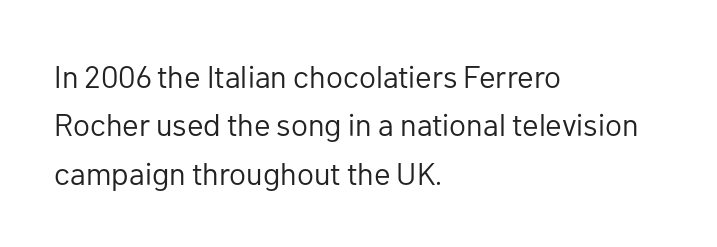
Q: Is the text bold? A: No.
Q: Is the text italic (slanted)? A: No, it is upright.
Q: Is the typeface a serif or a sans-serif typeface? A: Sans-serif.
Q: Is the text underlined? A: No.
Q: How is the paragraph aligned? A: Left-aligned.
Q: Is the spacing between letters normal or unusually wide? A: Normal.
Q: Is the spacing between lines tight, normal or loose? A: Normal.
Q: Width (condensed, normal, or wide)? A: Normal.
Q: Stroke contrast? A: Low.
Q: x-height? A: Medium.
Q: Monospaced? A: No.
